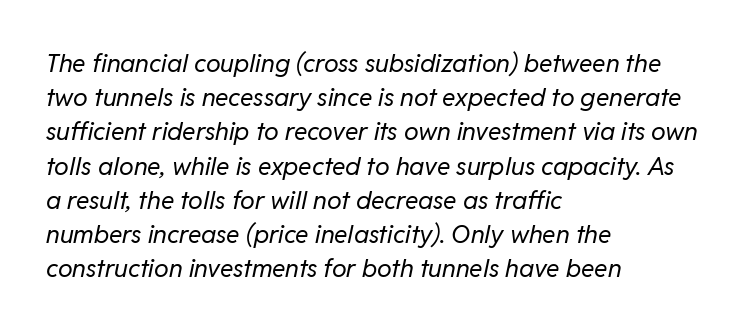
{"italic": "yes", "lean": "right", "slant_degrees": 11, "bold": "no", "underline": "no", "align": "left", "line_spacing": "normal", "line_spacing_ratio": 1.37, "letter_spacing": "normal", "letter_spacing_em": 0.0, "glyph_px": 25}
